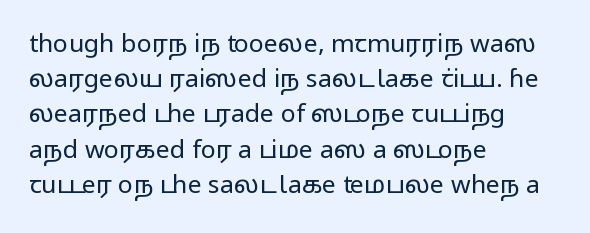
Weight: not bold — regular or lighter. Summary of vertical rhythm: regular, with standard interline spacing. Italic? Not at all — the glyphs are vertical. Words appear dense and cohesive because spacing is normal. Glance below the letters and you will spot only blank space.
